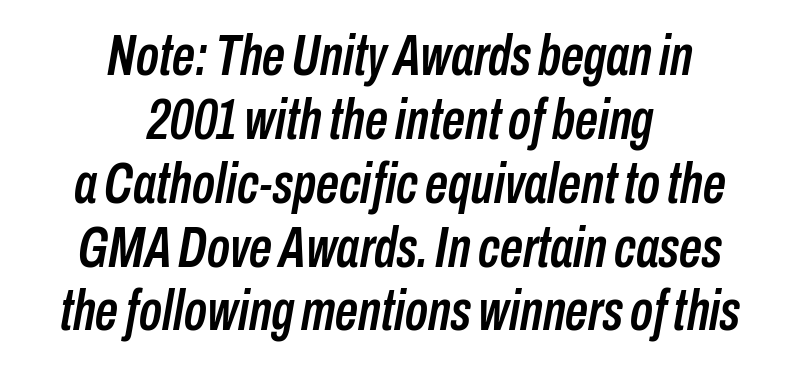
Q: Is the text italic (slanted)? A: Yes, it leans right by about 10 degrees.
Q: Is the text underlined? A: No.
Q: How is the paragraph aligned? A: Centered.
Q: Is the spacing between letters normal or unusually wide? A: Normal.
Q: Is the spacing between lines tight, normal or loose? A: Tight.
Q: Width (condensed, normal, or wide)? A: Condensed.
Q: Stroke contrast? A: Low.
Q: x-height? A: Medium.
Q: Monospaced? A: No.
